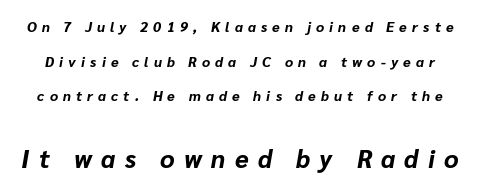
Set as a true bold cut, around the 700 mark. Successive baselines arrive slowly, with a big drop between each. The tracking jumps out immediately: characters are airy and widely separated. The second block has been scaled up relative to the first.
